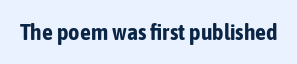
Q: Is the text bold? A: Yes.
Q: Is the text italic (slanted)? A: No, it is upright.
Q: Is the text underlined? A: No.
Q: Is the spacing between letters normal or unusually wide? A: Normal.
